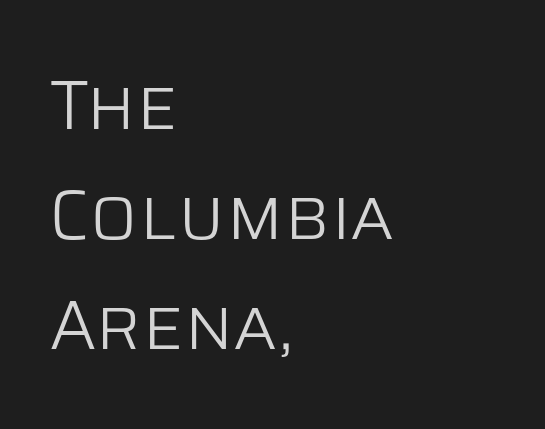
The image shows 70 px light sans-serif type, upright; set left-aligned, normal line spacing (1.57x), normal letter spacing, not underlined; low stroke contrast and a large x-height.
